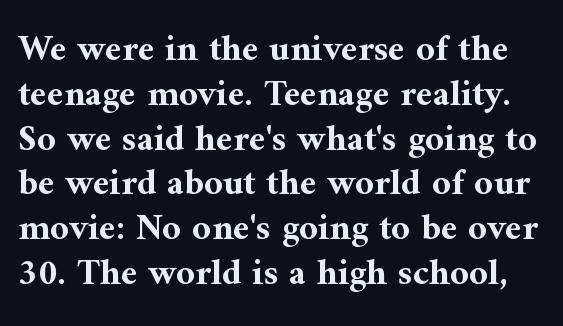
The image shows 37 px bold serif type, upright; set line spacing 1.21x, normal letter spacing, not underlined; medium stroke contrast and a medium x-height.
